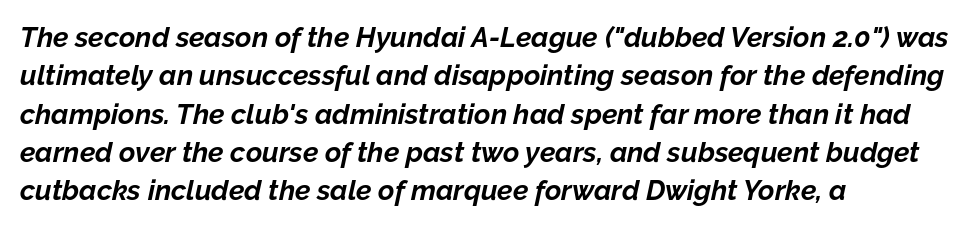
Stroke thickness is high; the sample reads as a true bold. A classic flush-left, rag-right setting is used for this passage. Tracking here is standard; glyphs follow each other at the usual distance. Is the type slanted? Yes — the strokes lean at a clear angle. Think of a printed novel: that variable character pitch is what you see here.
